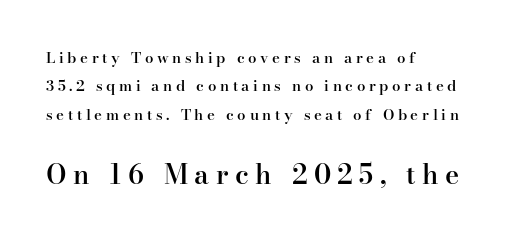
Visually, the bottom section dominates because its glyphs are scaled up. Every letter is mildly thick-stroked: semibold rather than bold. Horizontally, the lines are justified to the leading edge only. Nobody drew a line under any word here.
